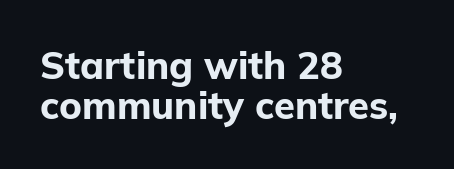
{"serif": "no", "italic": "no", "bold": "yes", "weight": "bold", "width": "normal", "stroke_contrast": "low", "x_height": "medium", "monospaced": "no", "underline": "no", "align": "left", "line_spacing": "tight", "line_spacing_ratio": 1.04, "letter_spacing": "normal", "letter_spacing_em": 0.0, "glyph_px": 38}
